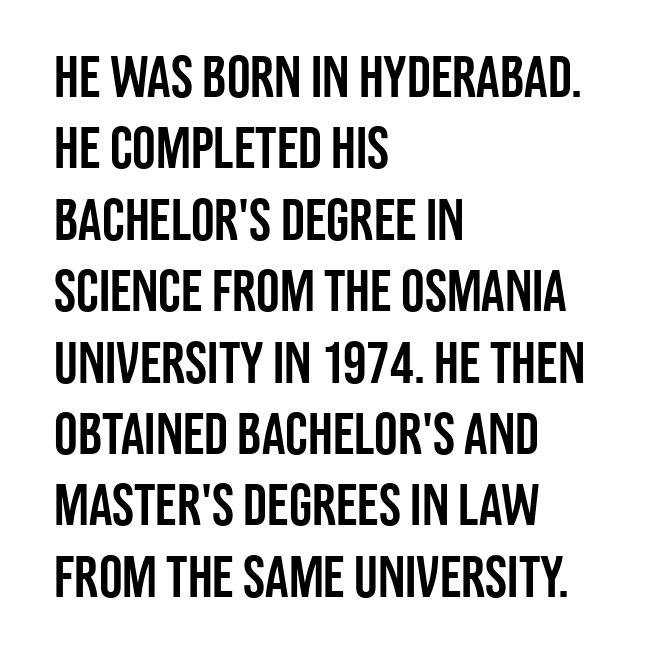
The image shows 59 px condensed sans-serif type, upright; set left-aligned, line spacing 1.21x, normal letter spacing, not underlined; low stroke contrast and a large x-height.
